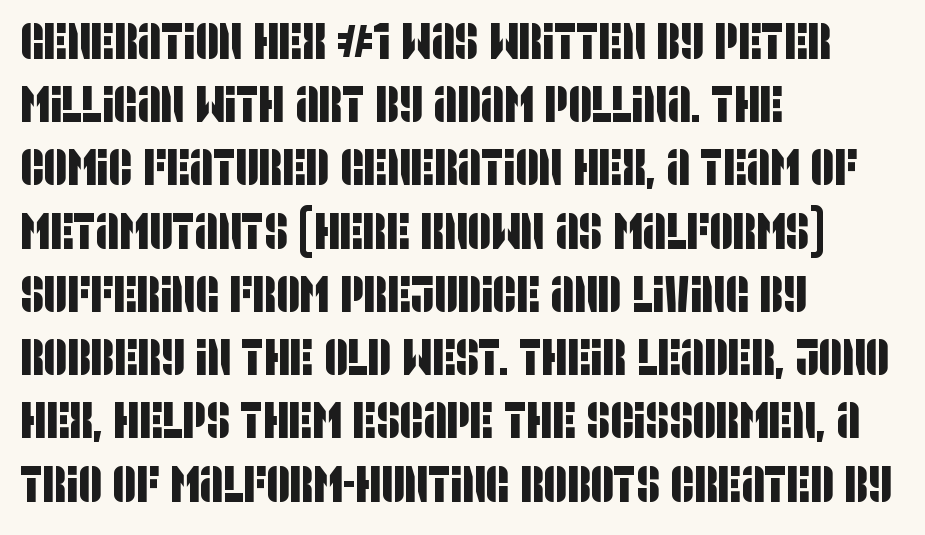
Q: Is the typeface a serif or a sans-serif typeface? A: Sans-serif.
Q: Is the text underlined? A: No.
Q: How is the paragraph aligned? A: Left-aligned.
Q: Is the spacing between letters normal or unusually wide? A: Normal.
Q: Width (condensed, normal, or wide)? A: Condensed.
Q: Stroke contrast? A: Low.
Q: x-height? A: Large.
Q: Monospaced? A: No.
